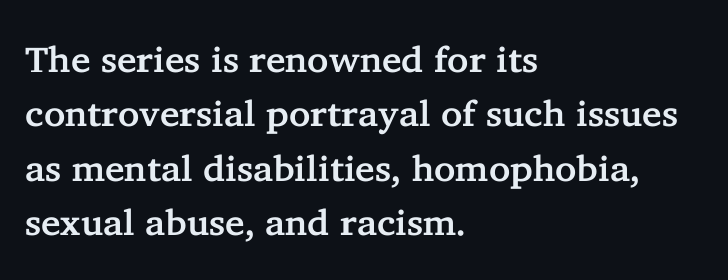
The image shows 36 px serif type, upright; set left-aligned, normal line spacing (1.51x), normal letter spacing, not underlined; low stroke contrast and a medium x-height.
